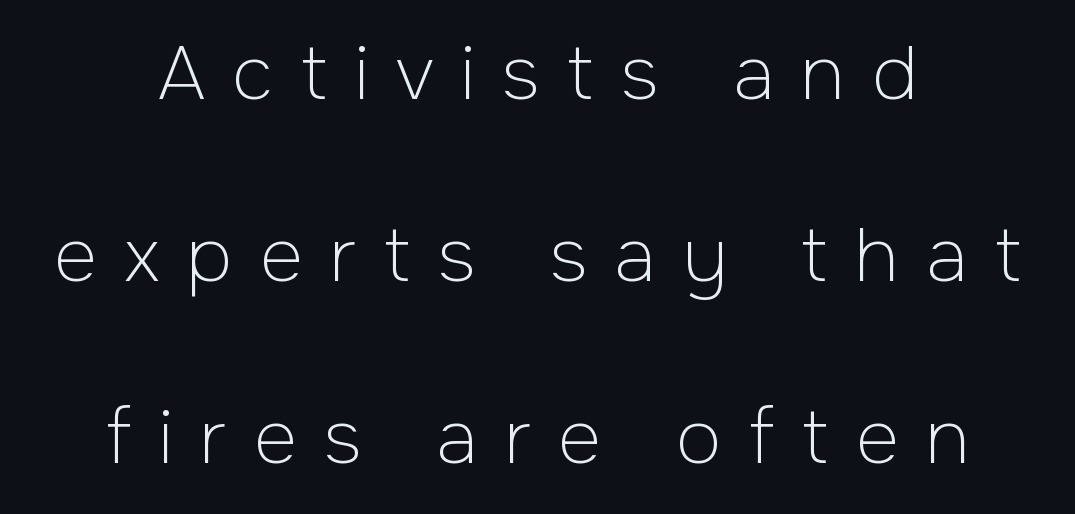
Q: Is the text bold? A: No.
Q: Is the text italic (slanted)? A: No, it is upright.
Q: Is the typeface a serif or a sans-serif typeface? A: Sans-serif.
Q: Is the text underlined? A: No.
Q: How is the paragraph aligned? A: Centered.
Q: Is the spacing between letters normal or unusually wide? A: Unusually wide.
Q: Is the spacing between lines tight, normal or loose? A: Loose.
Q: Width (condensed, normal, or wide)? A: Normal.
Q: Stroke contrast? A: Low.
Q: x-height? A: Medium.
Q: Monospaced? A: No.
